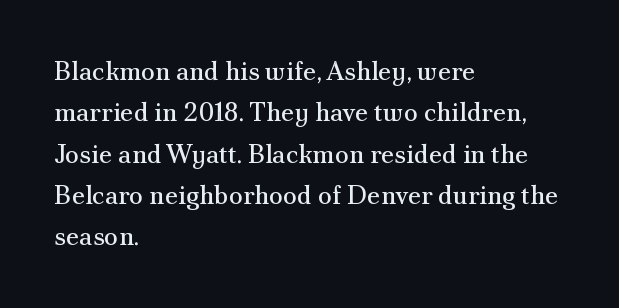
Each stroke keeps to a modest, everyday thickness or less. Whoever set this chose a conventional vertical rhythm. Caption: multi-line text, flush left, ragged right. Underlining? Definitely not there.
